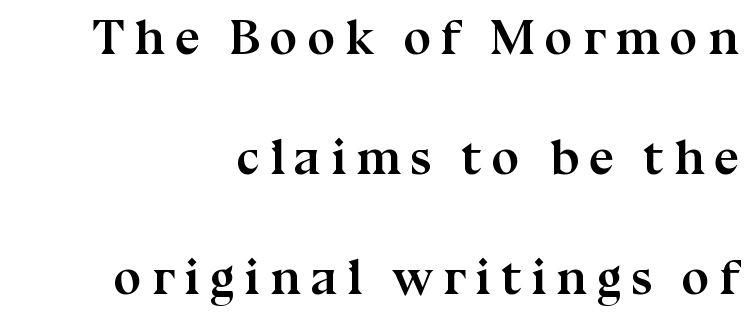
The image shows 50 px semibold serif type, upright; set right-aligned, loose line spacing (2.4x), not underlined; medium stroke contrast and a medium x-height.
